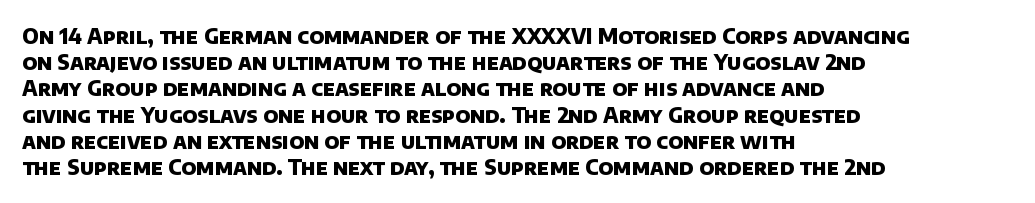
In CSS terms this would be text-align: left. Here the glyphs are tracked normally, forming tight word shapes. The zone under the glyphs is completely vacant. How would I describe the line gaps? Plain and ordinary. On the weight axis this lands at bold, roughly 700.
